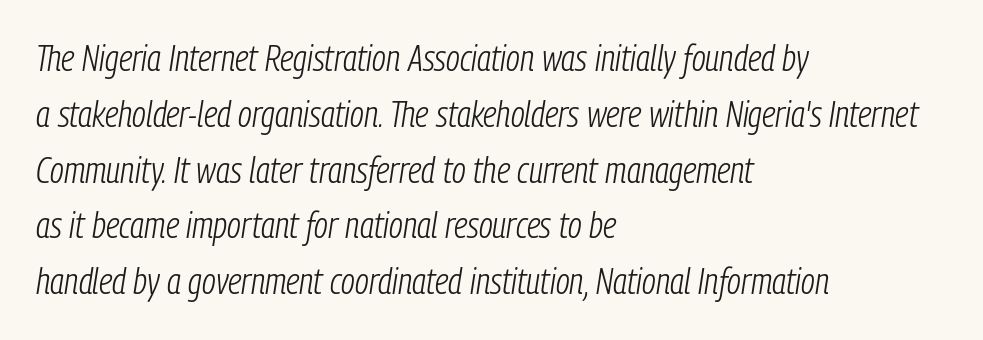
These lines are rendered in a variable-pitch font. Leading: standard. The rag falls on the right side of this text block. The line texture is even and compact thanks to regular tracking. Style check: oblique. Vertical stems look standard width or narrower in stroke.
